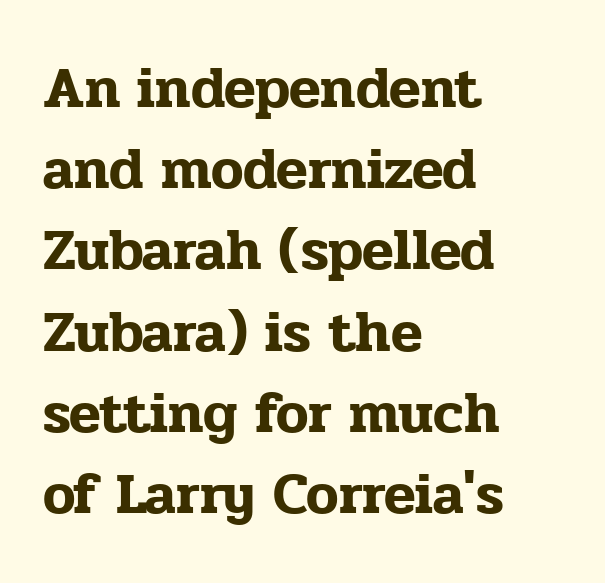
Leading: standard. The gaps between neighbouring characters are ordinary and unremarkable. Each letter keeps its own natural width here, so spacing adapts to shape. These lines are set flush left with a ragged right edge. Font category for this specimen: serif. This sample uses an upright cut, with every glyph sitting square on the baseline.
